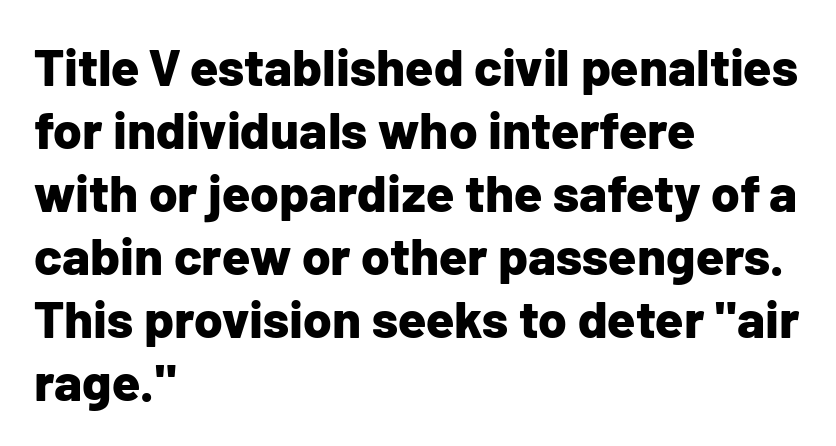
The image shows 52 px bold sans-serif type, upright; set left-aligned, line spacing 1.21x, normal letter spacing, not underlined; low stroke contrast and a medium x-height.
